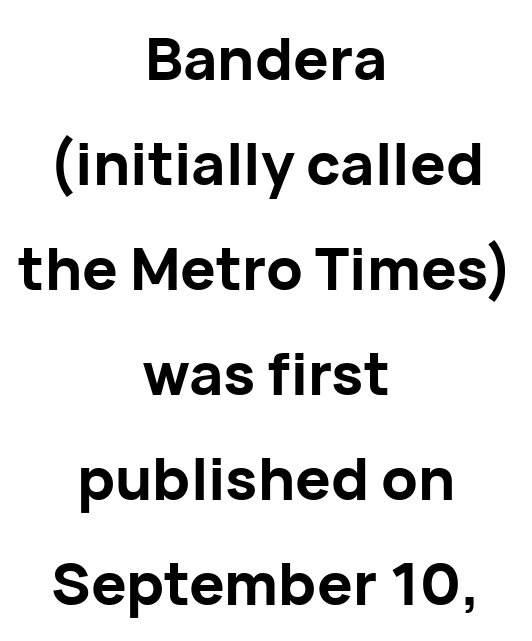
The image shows 59 px bold sans-serif type, upright; set centered, line spacing 1.78x, normal letter spacing, not underlined; low stroke contrast and a medium x-height.
